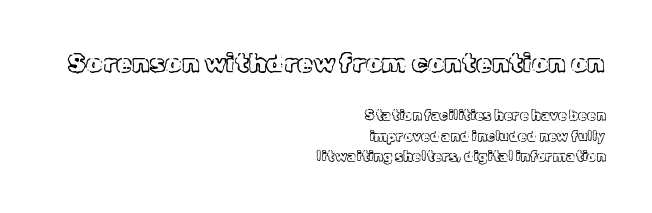
Q: Is the text italic (slanted)? A: No, it is upright.
Q: Is the text underlined? A: No.
Q: How is the paragraph aligned? A: Right-aligned.
Q: Is the spacing between letters normal or unusually wide? A: Normal.
Q: Is the spacing between lines tight, normal or loose? A: Normal.
Q: Which block of text is set in a larger size, the first (top) or the second (bottom)? A: The first (top) one.
